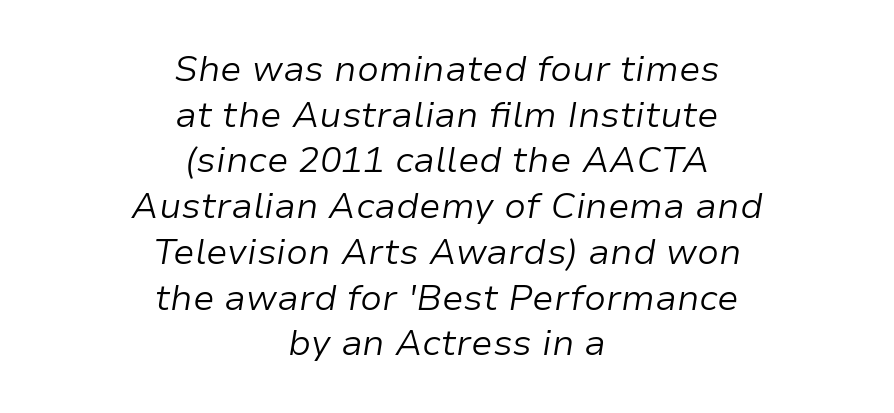
The image shows 36 px light type, italic (leaning right); set centered, normal line spacing (1.27x), normal letter spacing, not underlined; low stroke contrast and a medium x-height.
